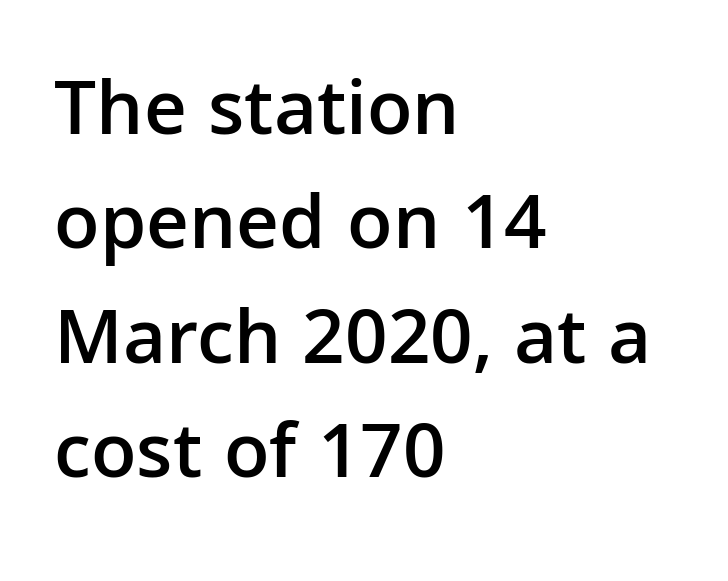
The image shows 80 px semibold sans-serif type, upright; set left-aligned, normal line spacing (1.43x), normal letter spacing, not underlined; low stroke contrast and a medium x-height.
